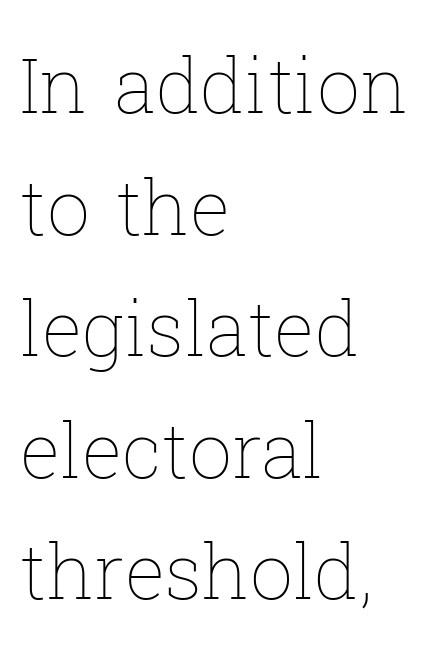
The image shows 76 px thin type, upright; set left-aligned, normal line spacing (1.6x), normal letter spacing, not underlined; low stroke contrast and a medium x-height.
